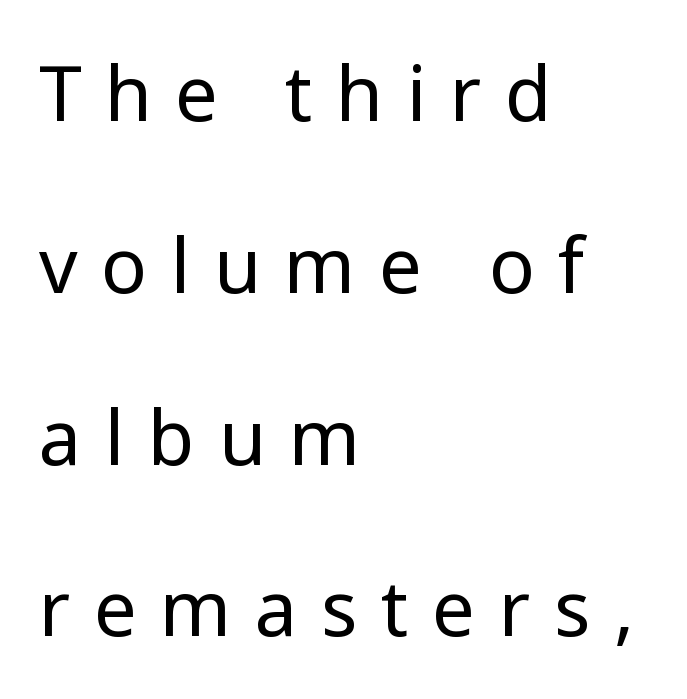
Regarding leading, the lines here are spaced well apart. This sample uses expanded letter spacing, leaving extra air between glyphs. Is the stroke heavy? The answer is a plain regular-or-lighter. The words here are not underlined.
